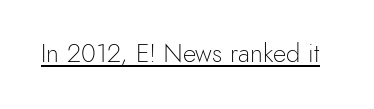
Short note: letters normally spaced. Is this a heavy cut? Hardly; it is regular or lighter. This sample uses an upright cut, with every glyph sitting square on the baseline. Is there an underline? Yes — a line sits under the letters.
